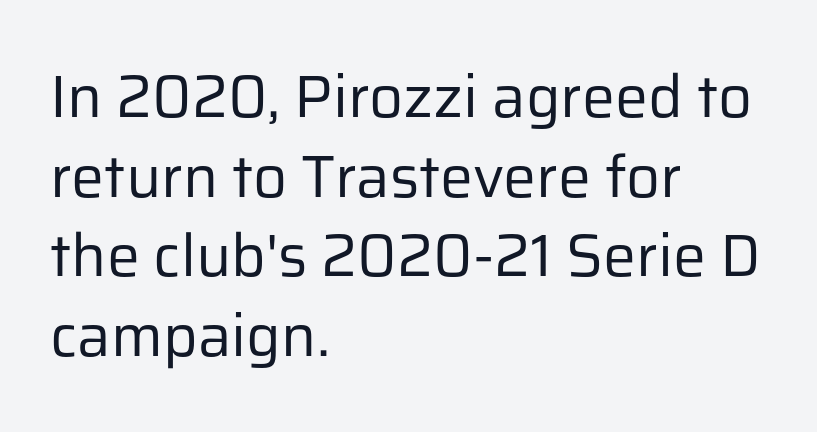
{"serif": "no", "italic": "no", "bold": "no", "weight": "regular", "width": "normal", "stroke_contrast": "low", "x_height": "medium", "monospaced": "no", "underline": "no", "align": "left", "line_spacing": "normal", "line_spacing_ratio": 1.35, "letter_spacing": "normal", "letter_spacing_em": 0.0, "glyph_px": 59}
